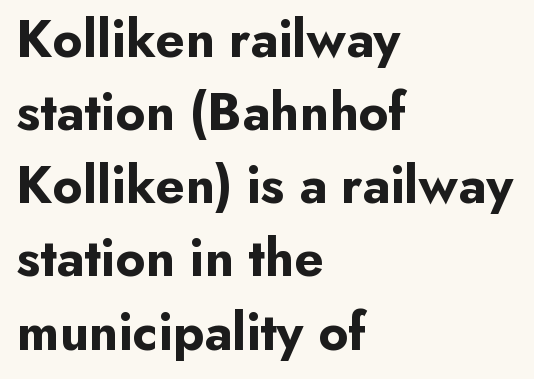
{"serif": "no", "italic": "no", "bold": "yes", "weight": "bold", "width": "normal", "stroke_contrast": "low", "x_height": "small", "monospaced": "no", "underline": "no", "align": "left", "line_spacing": "normal", "line_spacing_ratio": 1.38, "letter_spacing": "normal", "letter_spacing_em": 0.0, "glyph_px": 53}
